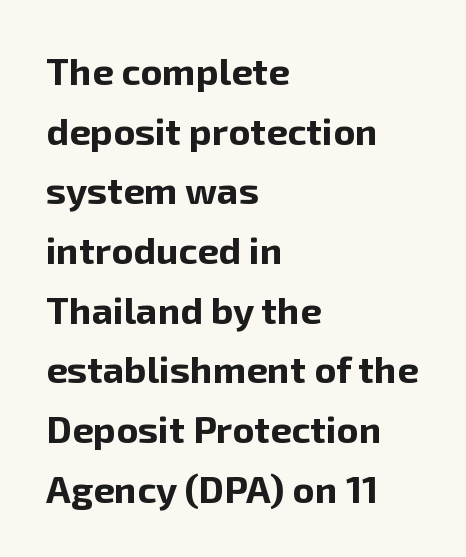
Q: Is the text bold? A: Yes.
Q: Is the text italic (slanted)? A: No, it is upright.
Q: Is the typeface a serif or a sans-serif typeface? A: Sans-serif.
Q: Is the text underlined? A: No.
Q: How is the paragraph aligned? A: Left-aligned.
Q: Is the spacing between letters normal or unusually wide? A: Normal.
Q: Is the spacing between lines tight, normal or loose? A: Normal.
Q: Width (condensed, normal, or wide)? A: Normal.
Q: Stroke contrast? A: Low.
Q: x-height? A: Medium.
Q: Monospaced? A: No.
